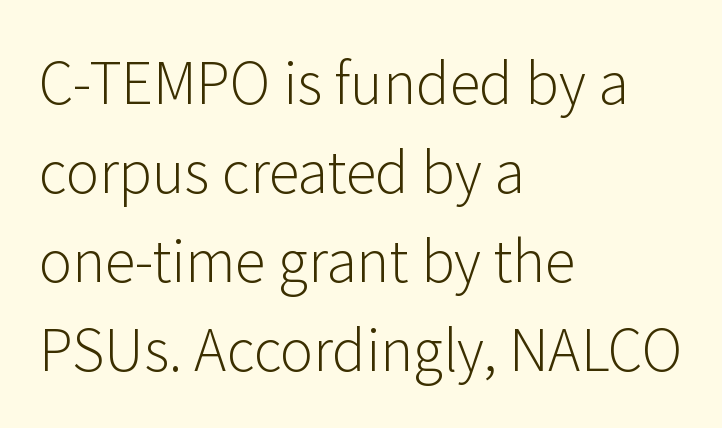
The image shows 56 px light sans-serif type, upright; set left-aligned, normal line spacing (1.59x), normal letter spacing, not underlined; low stroke contrast and a medium x-height.
